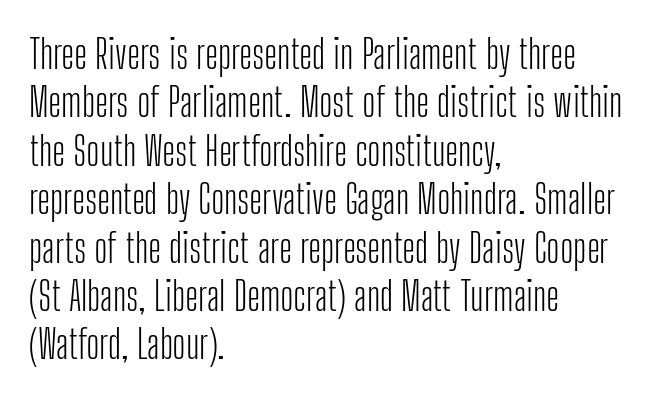
{"serif": "no", "italic": "no", "bold": "no", "weight": "light", "width": "condensed", "stroke_contrast": "low", "x_height": "medium", "monospaced": "no", "underline": "no", "align": "left", "line_spacing_ratio": 1.21, "letter_spacing": "normal", "letter_spacing_em": 0.0, "glyph_px": 40}
